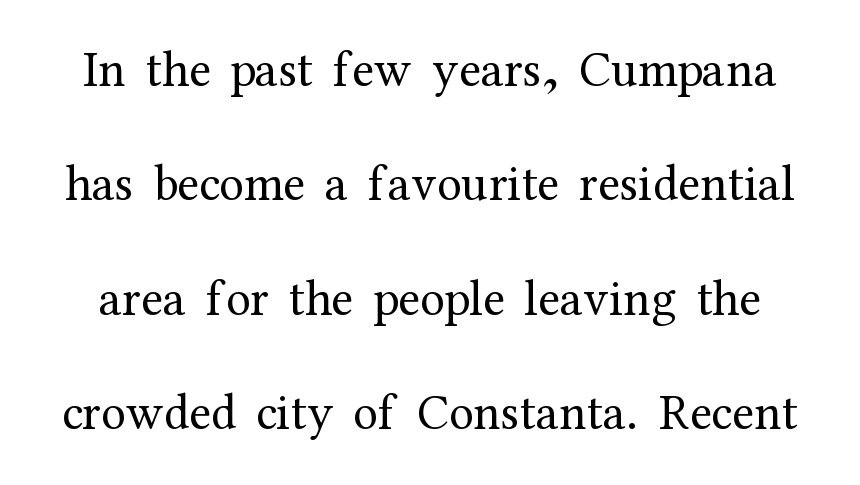
The image shows 50 px regular-weight serif type, upright; set loose line spacing (2.29x), normal letter spacing, not underlined; medium stroke contrast and a medium x-height.
